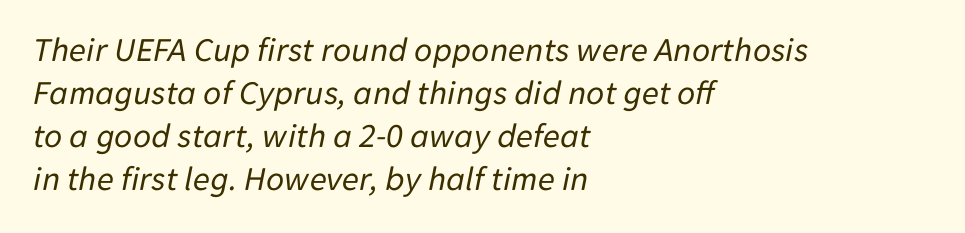
The letters look calm and open, with moderate or lighter stems. The font's italic variant was chosen for this text. Nobody touched the tracking dial on this one. This sample is left-justified, so line endings fall wherever the words run out. Glance below the letters and you will spot only blank space. The letters advance in unequal steps, a hallmark of proportional type.
